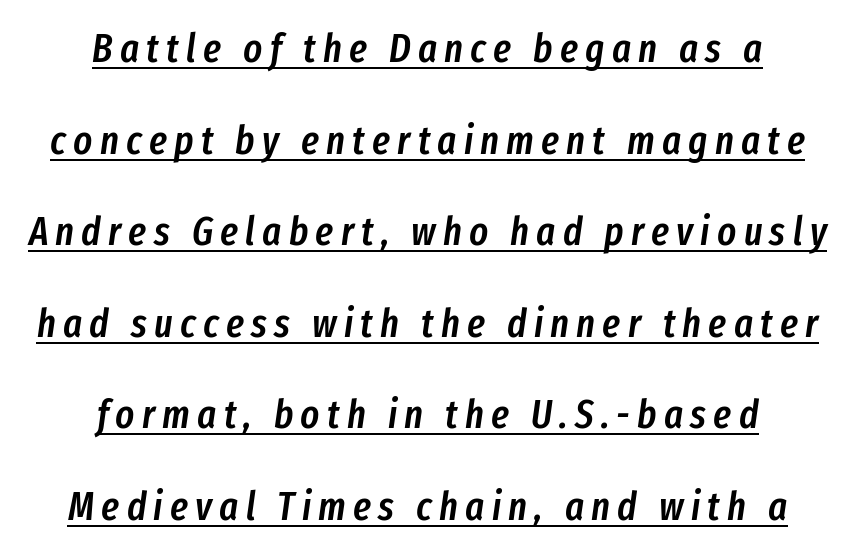
Q: Is the text bold? A: Semi-bold.
Q: Is the text italic (slanted)? A: Yes, it leans right by about 8 degrees.
Q: Is the text underlined? A: Yes.
Q: How is the paragraph aligned? A: Centered.
Q: Is the spacing between lines tight, normal or loose? A: Loose.
Q: Width (condensed, normal, or wide)? A: Condensed.
Q: Stroke contrast? A: Low.
Q: x-height? A: Medium.
Q: Monospaced? A: No.
